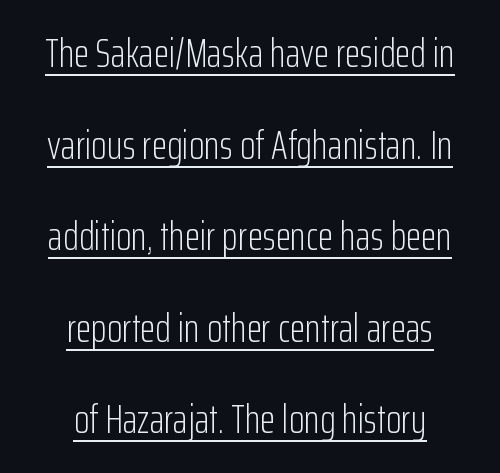
The designer went with a sans here, leaving each stem footless. This sample uses an upright cut, with every glyph sitting square on the baseline. Proportional: the letters do not fall into vertical columns. The letters look calm and open, with moderate or lighter stems.
